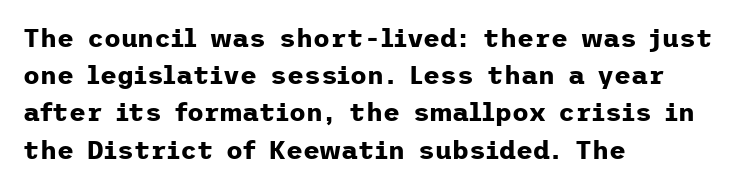
Notice how descenders clear the ascenders below comfortably — that's standard leading. Compared with an ordinary text face, these strokes are far heavier — a full bold. Compared with typical body copy, the letter spacing here is the same. Italic: no, the glyphs are upright roman. The rag falls on the right side of this text block. Descenders hang freely into open space.
